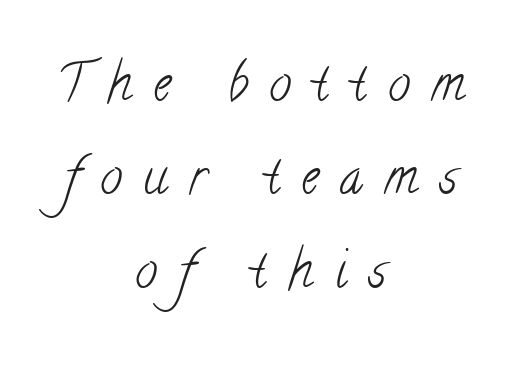
The typesetter chose a symmetrical, centered arrangement here. Someone cranked the tracking dial way up on this one. Words float on clear page, feet unadorned. The letters advance in unequal steps, a hallmark of proportional type.
